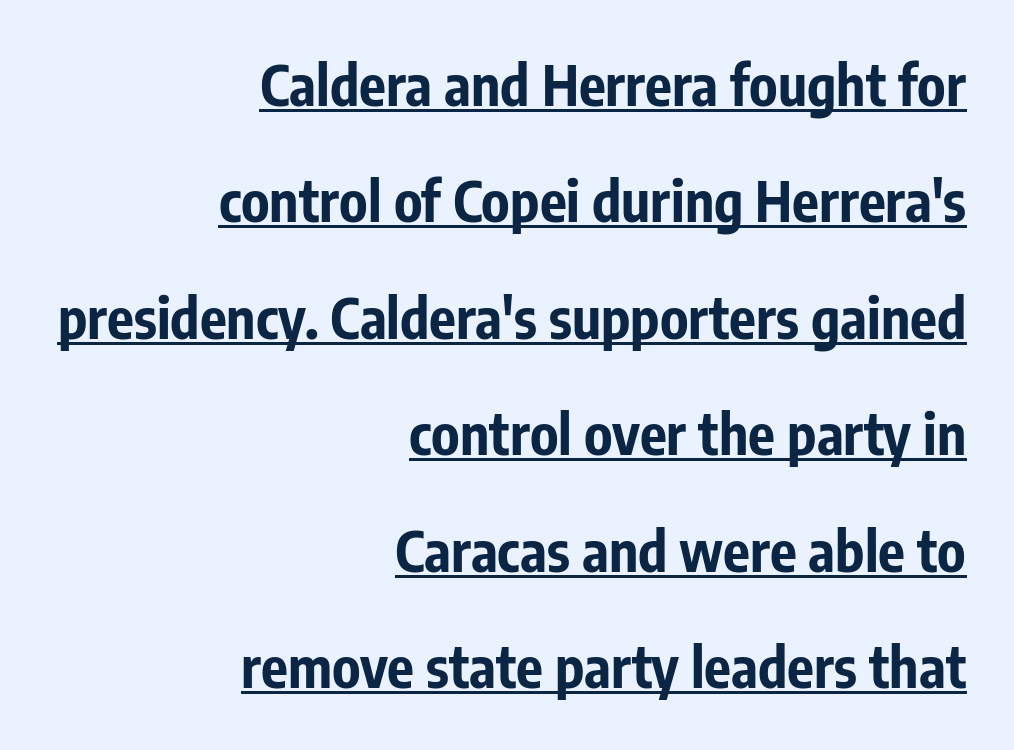
Q: Is the text bold? A: Yes.
Q: Is the text italic (slanted)? A: No, it is upright.
Q: Is the typeface a serif or a sans-serif typeface? A: Sans-serif.
Q: Is the text underlined? A: Yes.
Q: How is the paragraph aligned? A: Right-aligned.
Q: Is the spacing between letters normal or unusually wide? A: Normal.
Q: Is the spacing between lines tight, normal or loose? A: Loose.
Q: Width (condensed, normal, or wide)? A: Condensed.
Q: Stroke contrast? A: Low.
Q: x-height? A: Medium.
Q: Monospaced? A: No.
